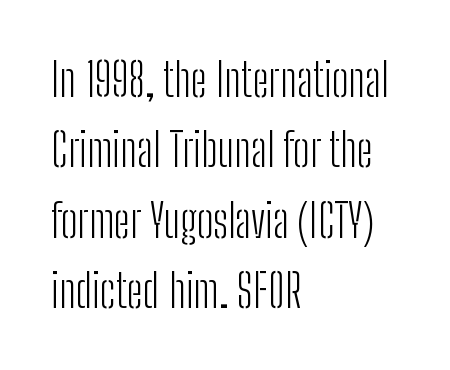
Designer's note — italics off, roman on. Check the space under the baseline: it is left empty. Grotesque or geometric, the face here clearly has no serifs. The lines are quadded left. Default kerning and tracking; the words read as compact shapes. Weight: regular or lighter.
